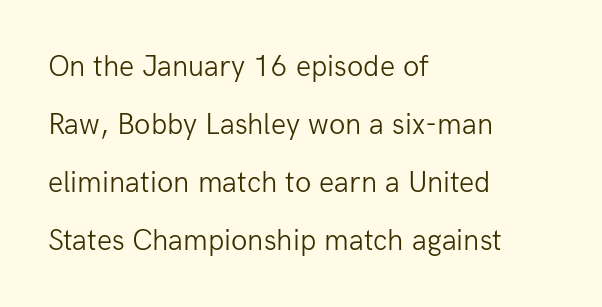
The image shows 30 px light sans-serif type, upright; set left-aligned, loose line spacing (1.93x), normal letter spacing, not underlined; low stroke contrast and a medium x-height.
